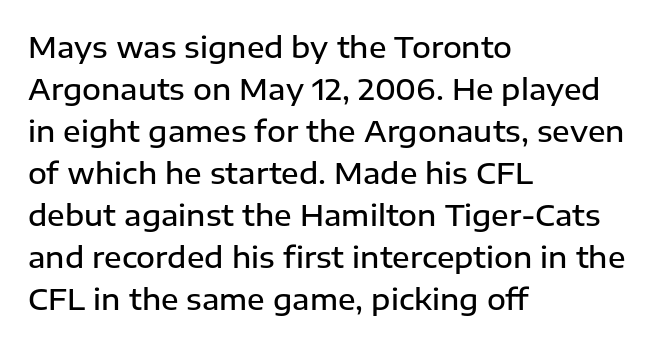
{"serif": "no", "italic": "no", "bold": "semi", "weight": "semibold", "width": "normal", "stroke_contrast": "low", "x_height": "medium", "monospaced": "no", "underline": "no", "align": "left", "line_spacing": "normal", "line_spacing_ratio": 1.45, "letter_spacing": "normal", "letter_spacing_em": 0.0, "glyph_px": 29}
